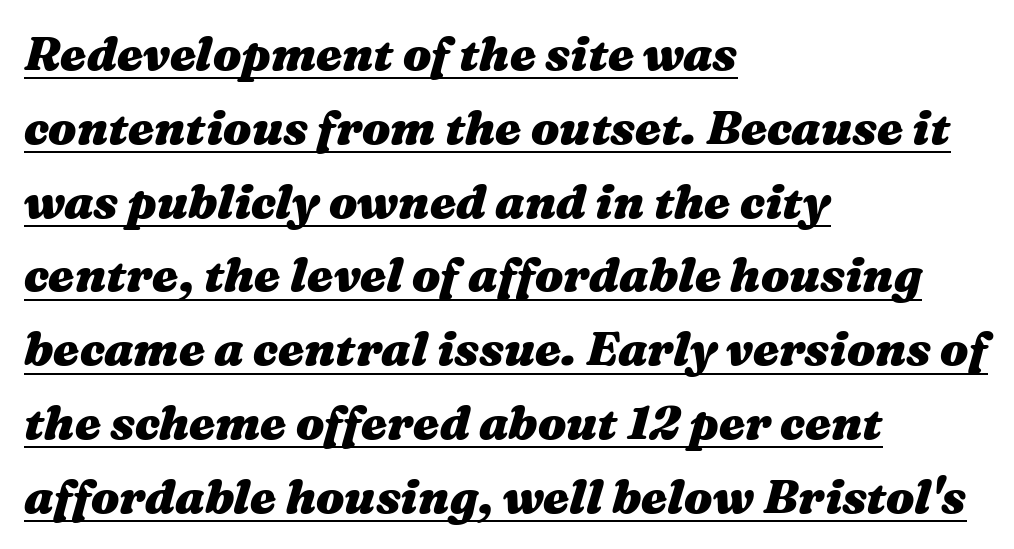
The image shows 47 px heavy, wide type, italic (leaning right); set left-aligned, normal line spacing (1.57x), normal letter spacing, underlined; medium stroke contrast and a medium x-height.
